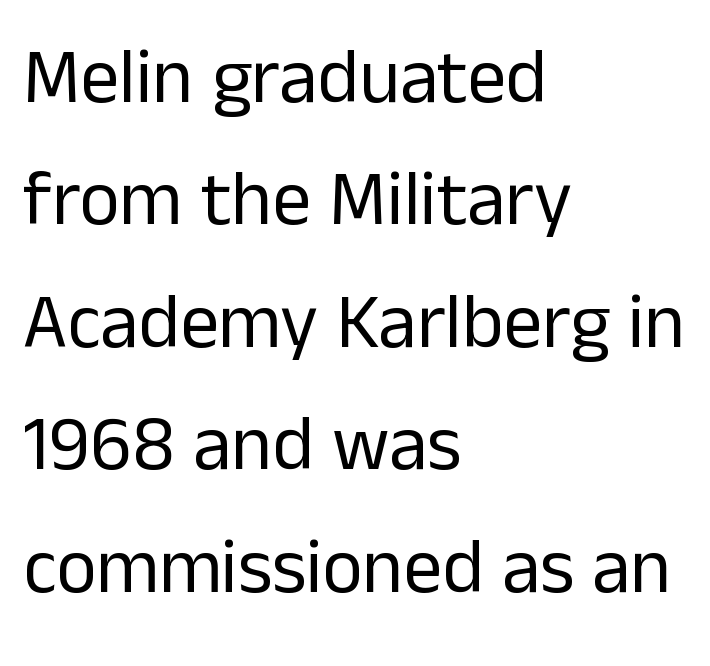
{"serif": "no", "italic": "no", "bold": "no", "weight": "regular", "width": "normal", "stroke_contrast": "low", "x_height": "medium", "monospaced": "no", "underline": "no", "align": "left", "line_spacing": "normal", "line_spacing_ratio": 1.59, "letter_spacing": "normal", "letter_spacing_em": 0.0, "glyph_px": 77}
